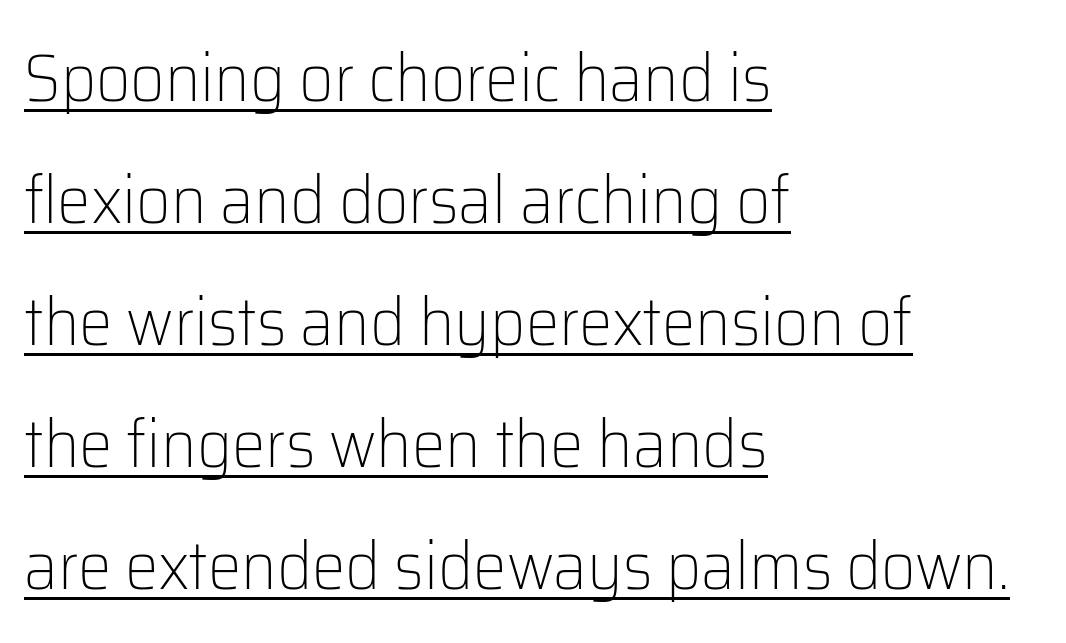
{"serif": "no", "italic": "no", "bold": "no", "weight": "light", "width": "normal", "stroke_contrast": "low", "x_height": "medium", "monospaced": "no", "underline": "yes", "align": "left", "line_spacing_ratio": 1.82, "letter_spacing": "normal", "letter_spacing_em": 0.0, "glyph_px": 67}
